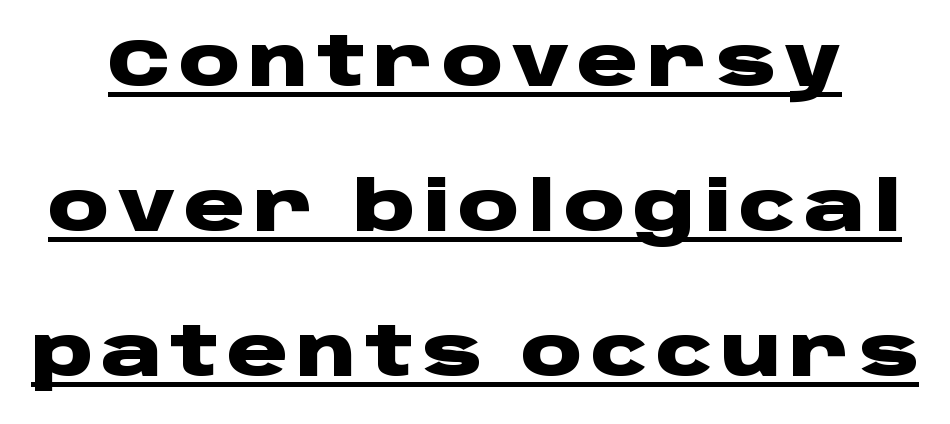
The rendering uses a large line-height, opening up the rows. Regarding serifs, this sample does without them. The words here are underlined. This is heavy type, rendered in bold. Looks like regular typesetting: each glyph gets only the width it needs. This is roman type, the default non-slanted kind.
